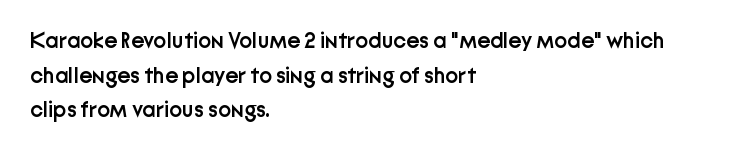
The image shows 22 px text type, upright; set left-aligned, normal line spacing (1.57x), normal letter spacing, not underlined.
